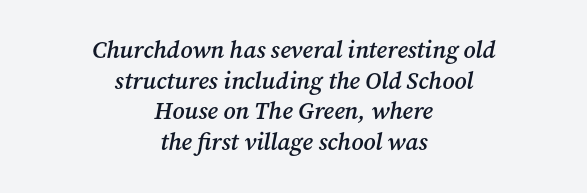
The image shows 24 px text type, italic (leaning right); set centered, normal line spacing (1.28x), normal letter spacing, not underlined.
